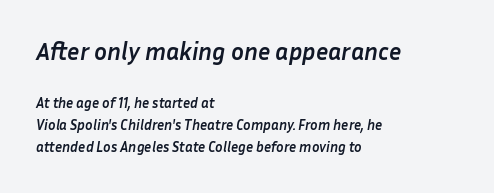
The image shows 24 px bold type, italic (leaning right); set left-aligned, normal line spacing (1.6x), normal letter spacing, not underlined; the first (top) block is 1.71x larger.
